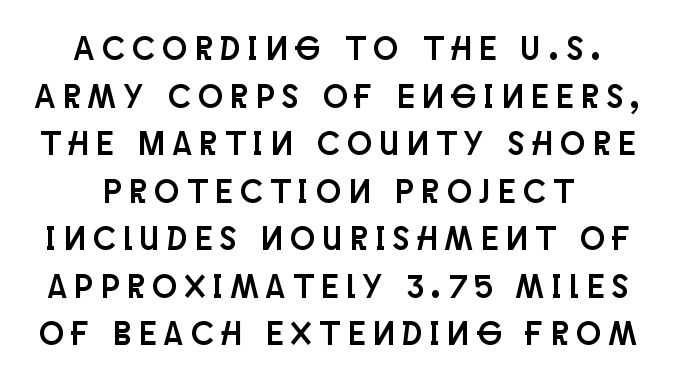
Q: Is the text italic (slanted)? A: No, it is upright.
Q: Is the typeface a serif or a sans-serif typeface? A: Sans-serif.
Q: Is the text underlined? A: No.
Q: Is the spacing between letters normal or unusually wide? A: Unusually wide.
Q: Is the spacing between lines tight, normal or loose? A: Normal.
Q: Width (condensed, normal, or wide)? A: Condensed.
Q: Stroke contrast? A: Low.
Q: x-height? A: Large.
Q: Monospaced? A: No.
